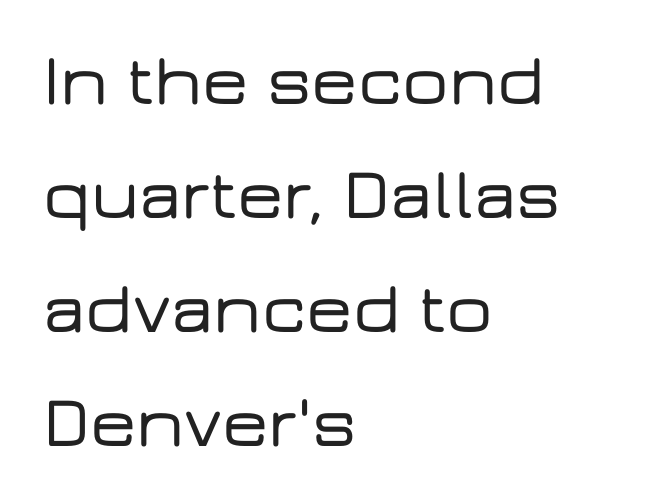
The image shows 73 px wide sans-serif type, upright; set left-aligned, normal line spacing (1.56x), normal letter spacing, not underlined; low stroke contrast and a medium x-height.
